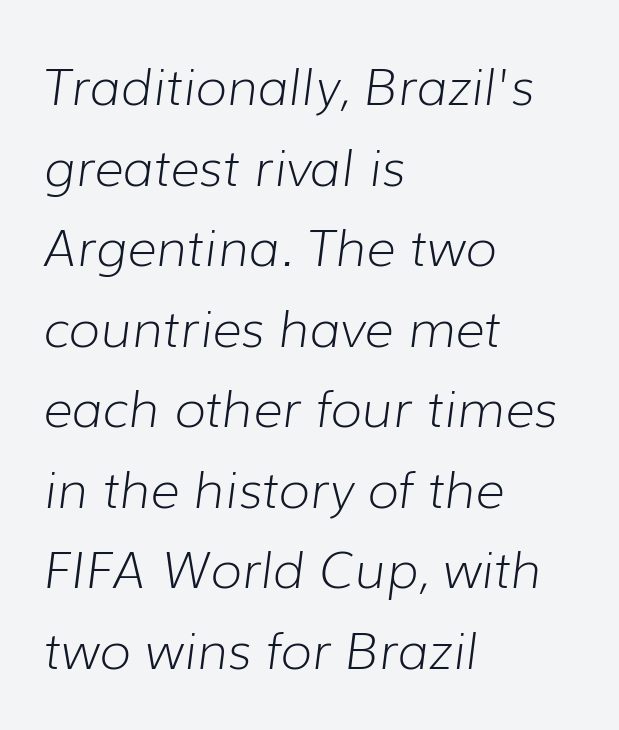
The foot of each line stays bare and open. The passage shown is not bold in any degree. The horizontal fit of the characters is conventional and even. Horizontal bands of white between lines are of average thickness. You could not count columns in this text — the font is proportionally spaced. The paragraph shown leans on its left margin.
